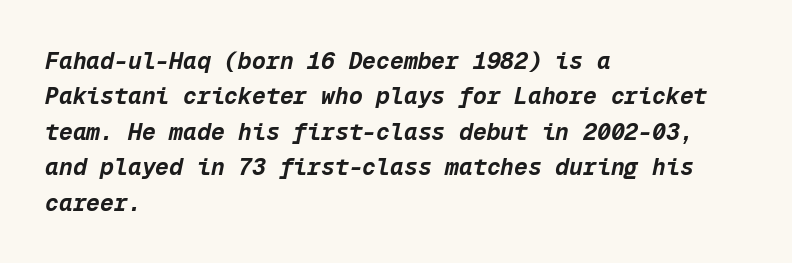
Q: Is the text bold? A: Yes.
Q: Is the text italic (slanted)? A: Yes, it leans right by about 12 degrees.
Q: Is the text underlined? A: No.
Q: How is the paragraph aligned? A: Left-aligned.
Q: Is the spacing between letters normal or unusually wide? A: Normal.
Q: Is the spacing between lines tight, normal or loose? A: Normal.
